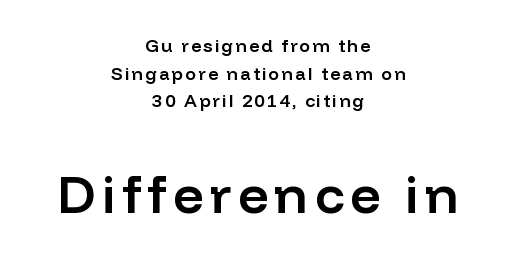
Q: Is the text bold? A: Semi-bold.
Q: Is the text italic (slanted)? A: No, it is upright.
Q: Is the typeface a serif or a sans-serif typeface? A: Sans-serif.
Q: Is the text underlined? A: No.
Q: How is the paragraph aligned? A: Centered.
Q: Is the spacing between lines tight, normal or loose? A: Normal.
Q: Which block of text is set in a larger size, the first (top) or the second (bottom)? A: The second (bottom) one.
Q: Width (condensed, normal, or wide)? A: Normal.
Q: Stroke contrast? A: Low.
Q: x-height? A: Medium.
Q: Monospaced? A: No.
